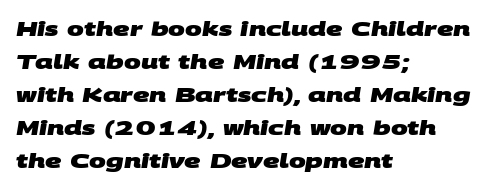
The text block is weighted toward the left margin, trailing off unevenly rightward. A dark, heavy texture on the line: the type is bold. Vertically, the passage feels balanced, rows spaced as you'd expect. Plain, unruled lines of type. Here the glyphs are tracked normally, forming tight word shapes.
